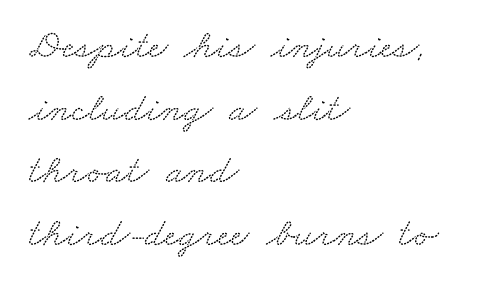
Q: Is the typeface a serif or a sans-serif typeface? A: Serif.
Q: Is the text underlined? A: No.
Q: How is the paragraph aligned? A: Left-aligned.
Q: Is the spacing between letters normal or unusually wide? A: Normal.
Q: Is the spacing between lines tight, normal or loose? A: Normal.
Q: Width (condensed, normal, or wide)? A: Wide.
Q: Stroke contrast? A: Low.
Q: x-height? A: Small.
Q: Monospaced? A: No.
